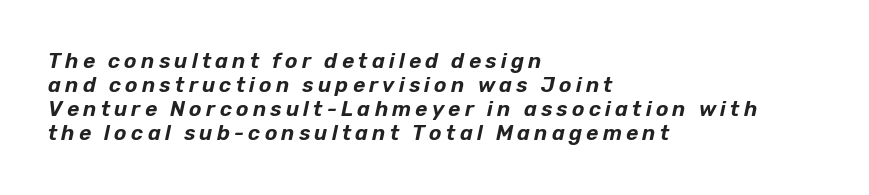
{"italic": "yes", "lean": "right", "slant_degrees": 12, "underline": "no", "align": "left", "line_spacing": "tight", "line_spacing_ratio": 1.15, "letter_spacing": "wide", "letter_spacing_em": 0.2, "glyph_px": 21}
